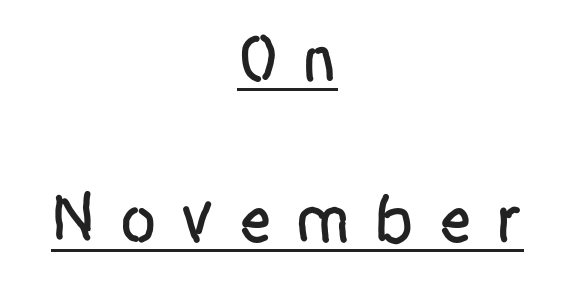
These lines stand farther apart than default settings would place them. The lines are quadded center. Grotesque or geometric, the face here clearly has no serifs. Unlike italic type, these characters show no tilt at all. Emphasis is given by a line drawn under the lettering. The letters are spread apart with noticeably loose tracking.
